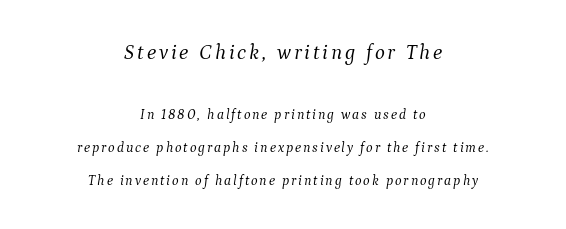
The image shows 21 px text type, italic (leaning right); set centered, loose line spacing (2.35x), not underlined; the first (top) block is 1.5x larger.
